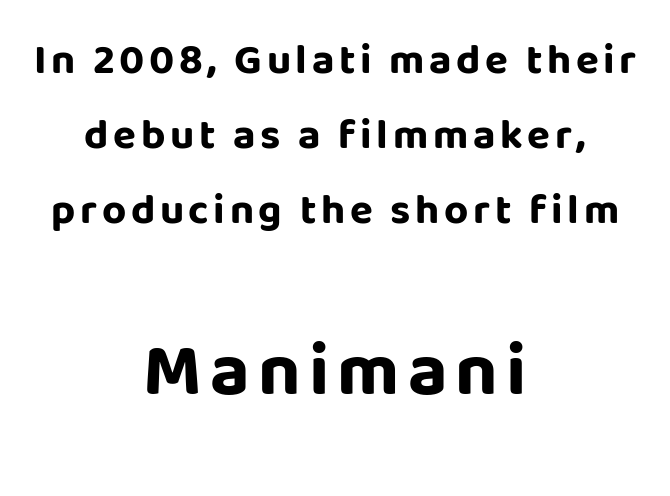
Spacing verdict: proportional, widths tailored to each character. Descenders are the only things crossing below the line. Vertical strokes here are truly vertical. Alignment: centered. Heavy, bold letterforms. Here the second block reads like a headline and the first like body copy.
